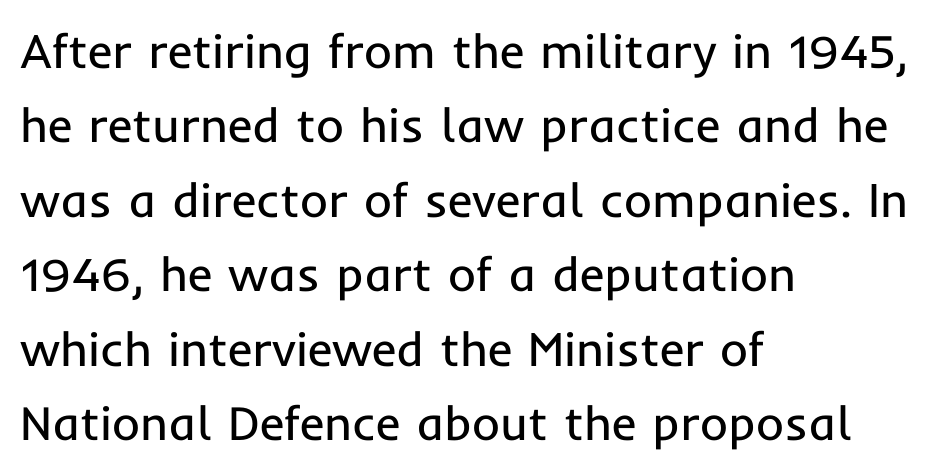
The image shows 48 px regular-weight sans-serif type, upright; set left-aligned, normal line spacing (1.55x), normal letter spacing, not underlined; low stroke contrast and a medium x-height.
